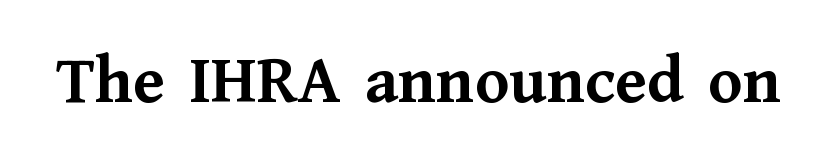
The image shows 70 px semibold serif type, upright; set normal letter spacing, not underlined; medium stroke contrast and a medium x-height.
